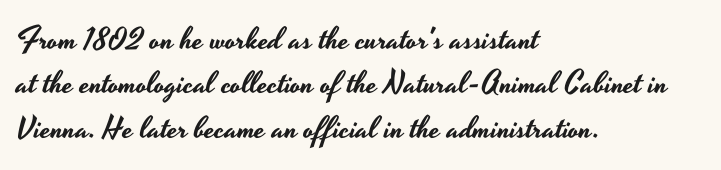
The image shows 31 px wide sans-serif type; set left-aligned, normal line spacing (1.43x), normal letter spacing, not underlined; low stroke contrast and a small x-height.
